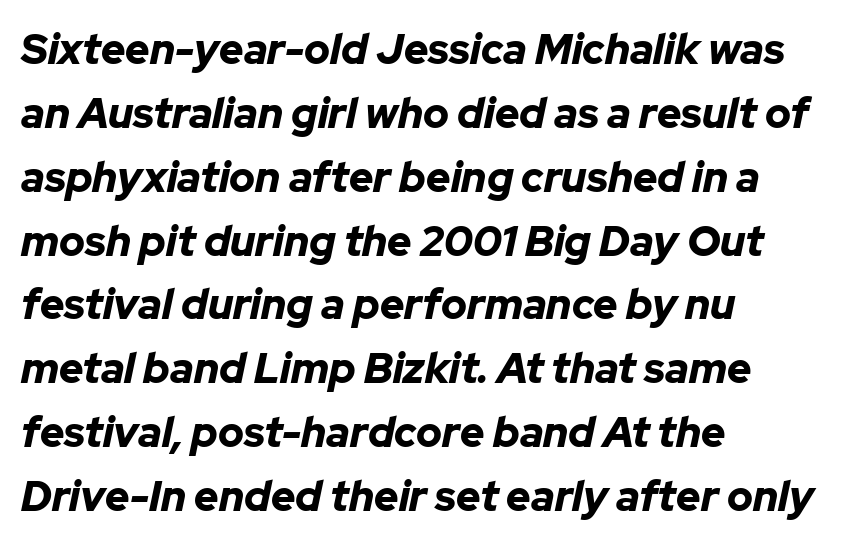
The area under the type is left untouched. One glance says typical: line gaps are just what's usual. Words appear dense and cohesive because spacing is normal. Reading down the block, your eye returns to a fixed left position each line. Is the type bold? Yes — the strokes are clearly thick and heavy.
